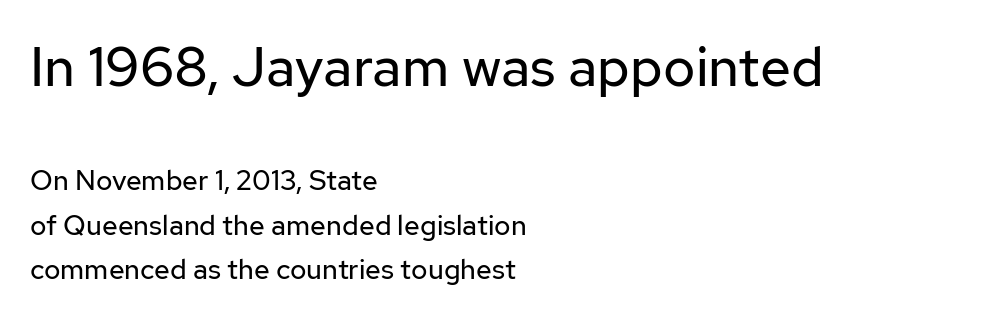
The image shows 55 px regular-weight sans-serif type, upright; set left-aligned, normal line spacing (1.59x), normal letter spacing, not underlined; the first (top) block is 1.96x larger; low stroke contrast and a medium x-height.
